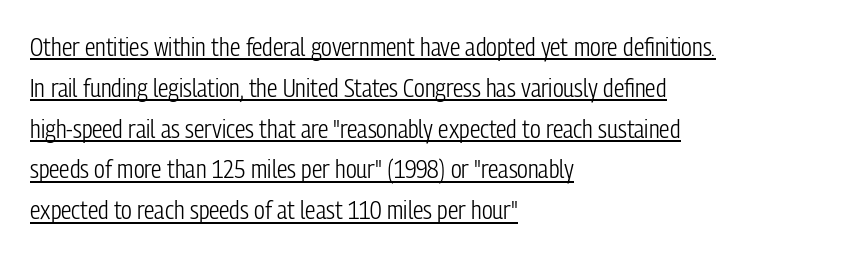
The lettering stays uniformly vertical, giving the passage a roman look. In designer terms, the underline attribute is active on this setting. Unbolded letterforms with no extra heft. If you drew a ruler down the left edge, every line would touch it. The passage shown stacks its lines at a standard gap. Tracking value appears to be zero — textbook default spacing.
